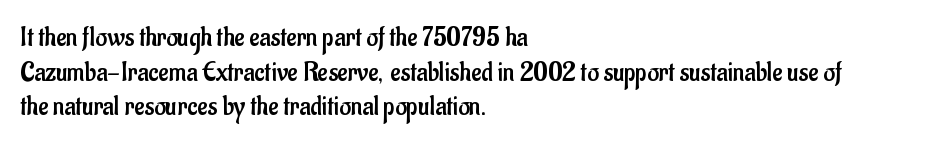
Q: Is the text bold? A: No.
Q: Is the text italic (slanted)? A: No, it is upright.
Q: Is the typeface a serif or a sans-serif typeface? A: Sans-serif.
Q: Is the text underlined? A: No.
Q: How is the paragraph aligned? A: Left-aligned.
Q: Is the spacing between letters normal or unusually wide? A: Normal.
Q: Width (condensed, normal, or wide)? A: Condensed.
Q: Stroke contrast? A: Low.
Q: x-height? A: Small.
Q: Monospaced? A: No.
